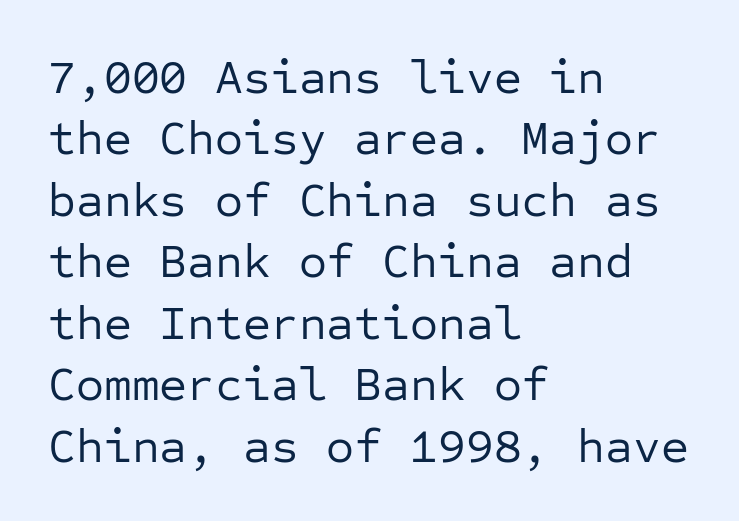
The image shows 48 px regular-weight sans-serif type, upright, monospaced; set left-aligned, normal line spacing (1.28x), normal letter spacing, not underlined; low stroke contrast and a medium x-height.
